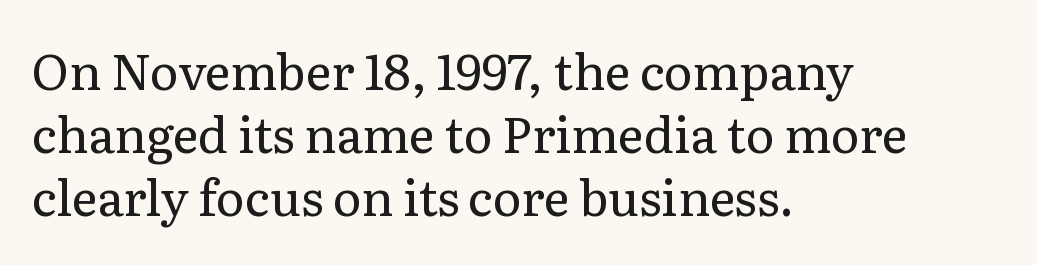
Caption: multi-line text, flush left, ragged right. Line spacing here is normal. Do the letters lean? They stand straight. Tracking here is standard; glyphs follow each other at the usual distance. No word sits above an underline.
